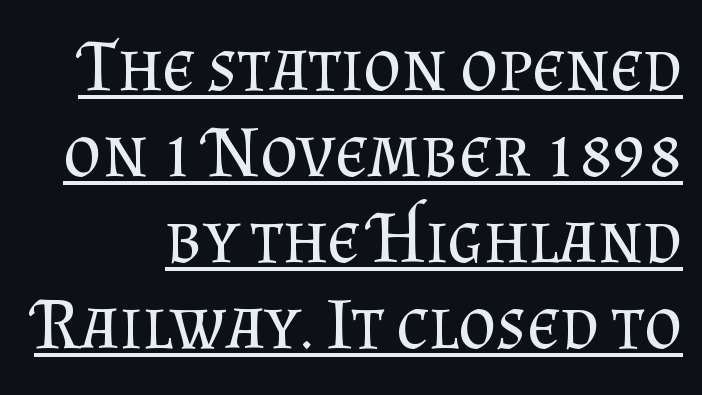
The image shows 73 px regular-weight serif type, upright; set line spacing 1.18x, normal letter spacing, underlined; medium stroke contrast and a small x-height.
